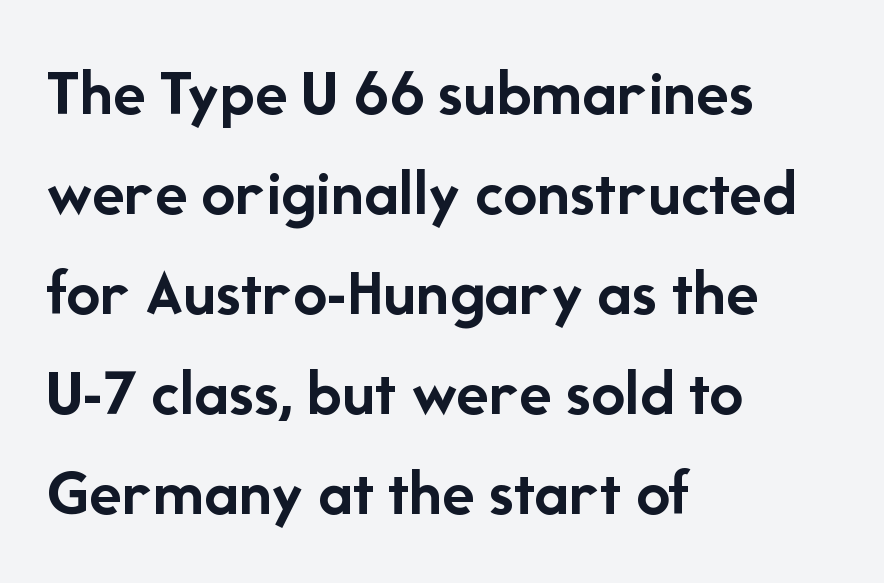
The space between consecutive lines is moderate. Does the type have serifs? No, each stem ends abruptly. The compositor pushed each line to the left boundary. Its strokes are broad and dark, the hallmark of bold type.
